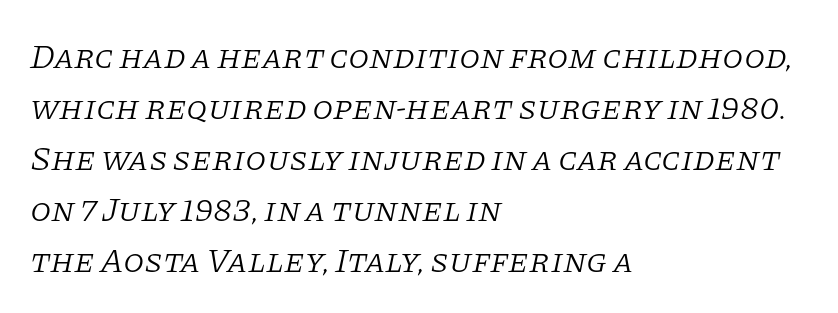
Here the designer chose a conventional face with non-uniform glyph widths. The leading is moderate, giving the passage an even texture. Which margin do the lines hug? The left one — the right edge is uneven. Clear beneath every line of the passage. If you drew a line through each stem, it would be angled. To sum up the face: it has serifs.
